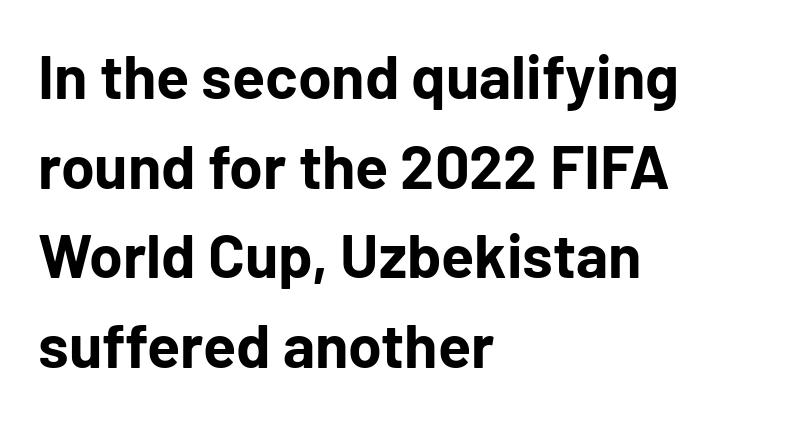
{"serif": "no", "italic": "no", "bold": "yes", "weight": "bold", "width": "normal", "stroke_contrast": "low", "x_height": "medium", "monospaced": "no", "underline": "no", "align": "left", "line_spacing": "normal", "line_spacing_ratio": 1.47, "letter_spacing": "normal", "letter_spacing_em": 0.0, "glyph_px": 61}
